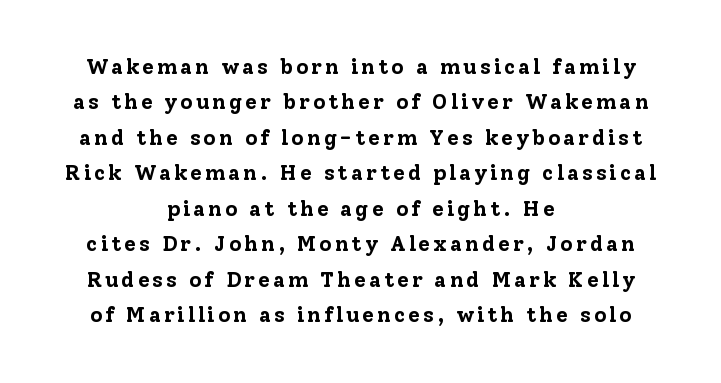
{"italic": "no", "bold": "yes", "underline": "no", "align": "center", "line_spacing": "normal", "line_spacing_ratio": 1.69, "glyph_px": 21}
